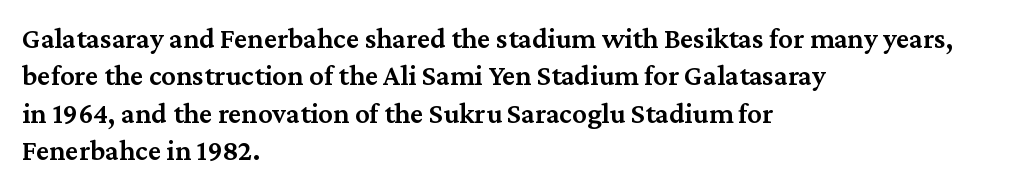
The image shows 29 px semibold serif type, upright; set left-aligned, normal line spacing (1.29x), normal letter spacing, not underlined; medium stroke contrast and a medium x-height.
